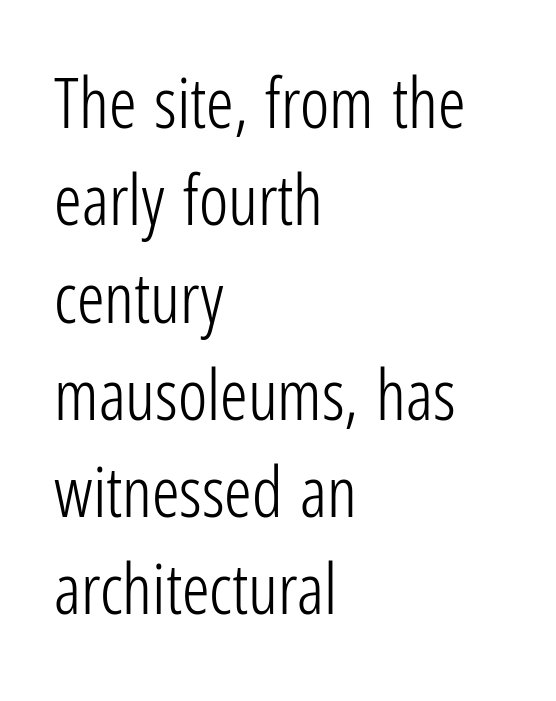
{"serif": "no", "italic": "no", "bold": "no", "weight": "light", "width": "condensed", "stroke_contrast": "low", "x_height": "medium", "monospaced": "no", "underline": "no", "align": "left", "line_spacing": "normal", "line_spacing_ratio": 1.41, "letter_spacing": "normal", "letter_spacing_em": 0.0, "glyph_px": 69}
